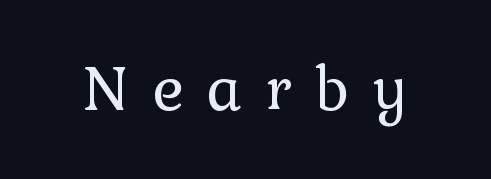
The lettering holds an erect, upright posture throughout. The glyphs in this specimen are seriffed. You could not count columns in this text — the font is proportionally spaced. Substantial extra tracking has been applied to these lines.
